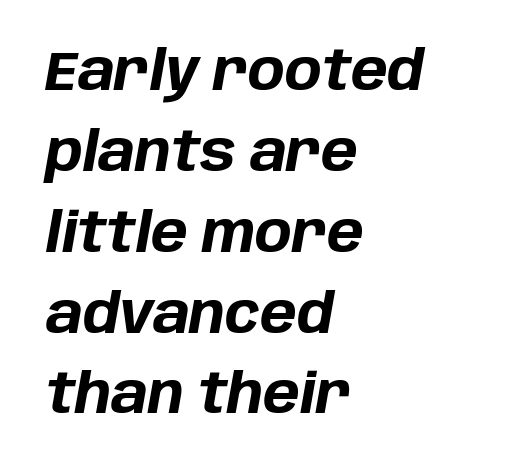
{"italic": "yes", "lean": "right", "slant_degrees": 10, "bold": "yes", "weight": "bold", "width": "normal", "stroke_contrast": "low", "x_height": "large", "monospaced": "no", "underline": "no", "align": "left", "line_spacing": "normal", "line_spacing_ratio": 1.47, "letter_spacing": "normal", "letter_spacing_em": 0.0, "glyph_px": 55}
